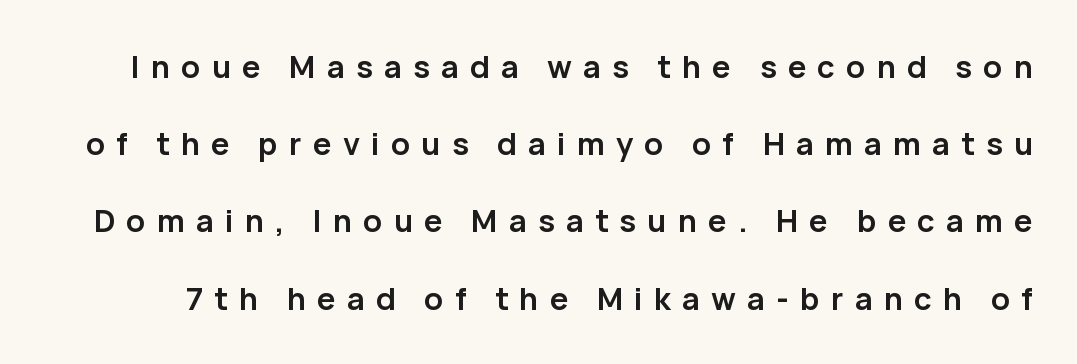
{"serif": "no", "italic": "no", "bold": "yes", "weight": "semibold", "width": "normal", "stroke_contrast": "low", "x_height": "medium", "monospaced": "no", "underline": "no", "line_spacing": "loose", "line_spacing_ratio": 2.49, "letter_spacing": "wide", "letter_spacing_em": 0.36, "glyph_px": 31}
